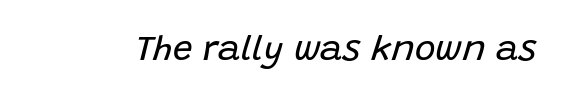
The image shows 35 px regular-weight type, italic (leaning right); set normal letter spacing, not underlined; low stroke contrast and a large x-height.
